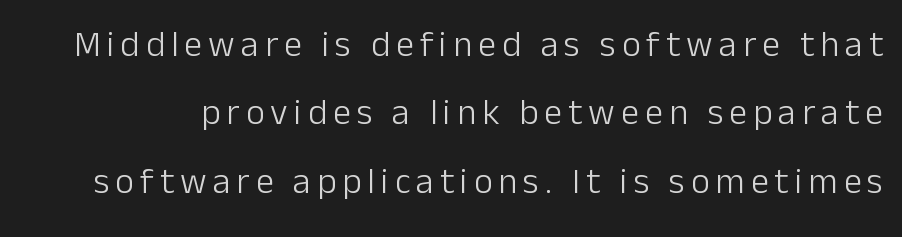
Glance below the letters and you will spot only blank space. Every character sits straight up, as roman type does. Counters stay open thanks to moderate or lighter strokes. Students, observe: this is what heavily led, spacious text looks like.
